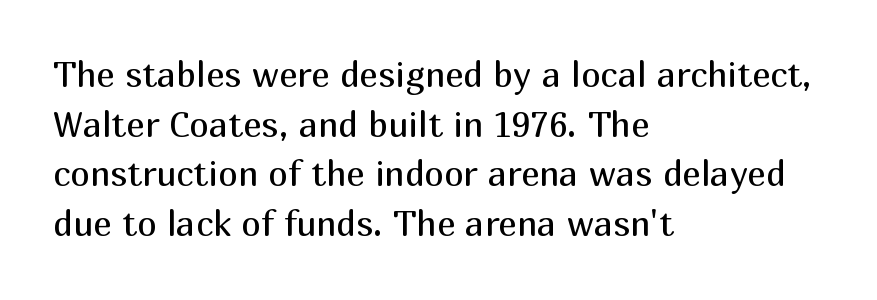
{"serif": "no", "italic": "no", "bold": "no", "weight": "regular", "width": "normal", "stroke_contrast": "medium", "x_height": "medium", "monospaced": "no", "underline": "no", "align": "left", "line_spacing": "normal", "line_spacing_ratio": 1.42, "letter_spacing": "normal", "letter_spacing_em": 0.0, "glyph_px": 35}
